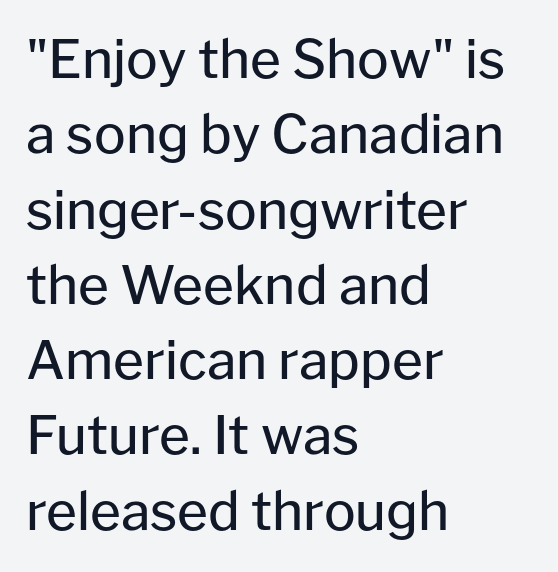
Q: Is the text bold? A: No.
Q: Is the text italic (slanted)? A: No, it is upright.
Q: Is the typeface a serif or a sans-serif typeface? A: Sans-serif.
Q: Is the text underlined? A: No.
Q: How is the paragraph aligned? A: Left-aligned.
Q: Is the spacing between letters normal or unusually wide? A: Normal.
Q: Is the spacing between lines tight, normal or loose? A: Normal.
Q: Width (condensed, normal, or wide)? A: Normal.
Q: Stroke contrast? A: Low.
Q: x-height? A: Medium.
Q: Monospaced? A: No.
